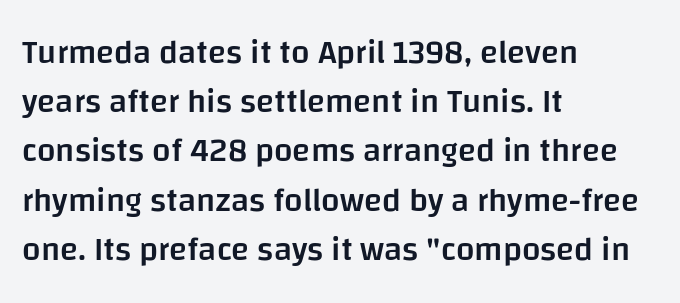
Every stem runs plumb, perpendicular to the baseline. The foot of each line stays bare and open. There is no visible air inserted between adjacent glyphs. Spacing verdict: proportional, widths tailored to each character.
